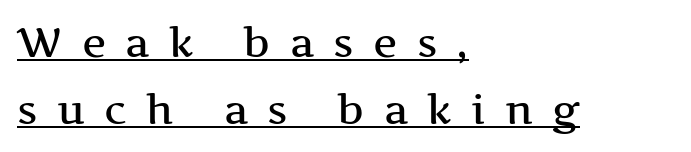
{"serif": "yes", "italic": "no", "width": "wide", "stroke_contrast": "medium", "x_height": "medium", "monospaced": "no", "underline": "yes", "align": "left", "line_spacing": "normal", "line_spacing_ratio": 1.63, "letter_spacing": "wide", "letter_spacing_em": 0.47, "glyph_px": 41}
